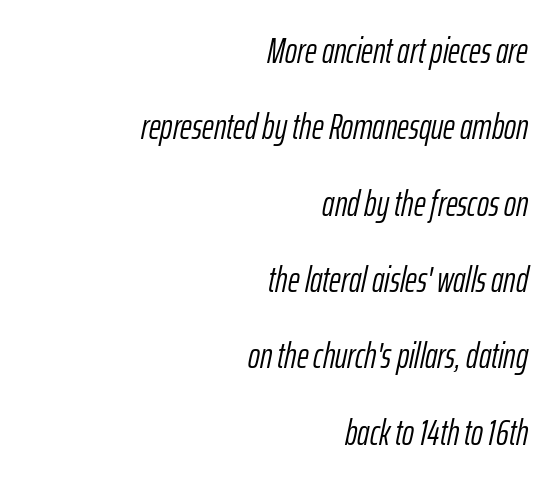
The typesetting does not lean heavy: it is not bold. If you drew a line through each stem, it would be angled. If you drew a ruler down the right edge, every line would touch it. The space between consecutive lines is lavish. Between one letter and the next there's only the usual sliver of space. The space beneath each line is pristine and unruled.
